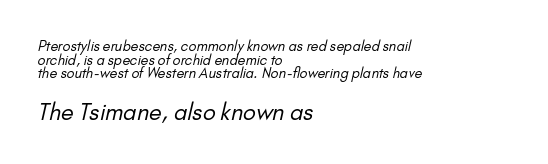
Where is the straight margin? On the left. The words here are not underlined. There is no visible air inserted between adjacent glyphs. Weight class: somewhere from thin through regular.
